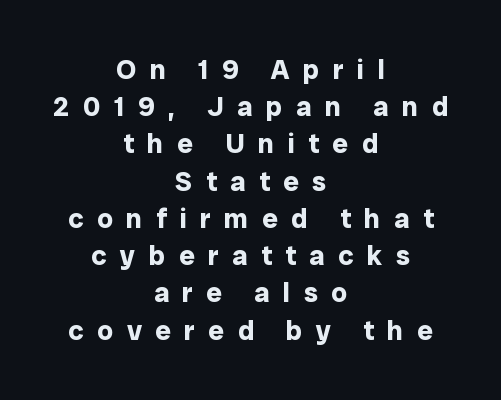
The text block is weighted toward neither margin, spreading evenly from the middle. This rendering employs a face without finishing strokes, i.e., a sans-serif. The rendering uses natural spacing where letterforms have individual widths. Posture: upright roman. Unmarked baselines from the first word to the last.
